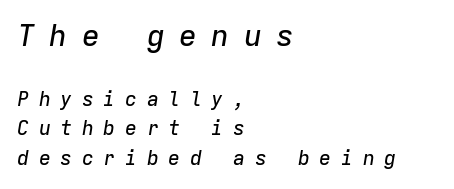
Q: Is the text italic (slanted)? A: Yes, it leans right by about 9 degrees.
Q: Is the text underlined? A: No.
Q: How is the paragraph aligned? A: Left-aligned.
Q: Is the spacing between letters normal or unusually wide? A: Unusually wide.
Q: Is the spacing between lines tight, normal or loose? A: Normal.
Q: Which block of text is set in a larger size, the first (top) or the second (bottom)? A: The first (top) one.
Q: Width (condensed, normal, or wide)? A: Normal.
Q: Stroke contrast? A: Low.
Q: x-height? A: Medium.
Q: Monospaced? A: Yes.
